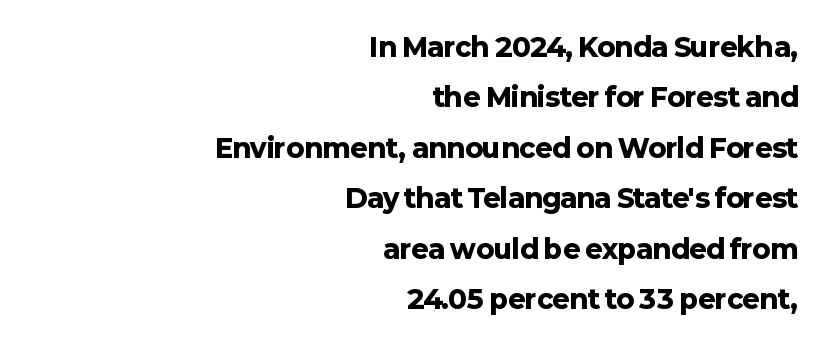
Q: Is the text bold? A: Yes.
Q: Is the text italic (slanted)? A: No, it is upright.
Q: Is the text underlined? A: No.
Q: How is the paragraph aligned? A: Right-aligned.
Q: Is the spacing between letters normal or unusually wide? A: Normal.
Q: Is the spacing between lines tight, normal or loose? A: Loose.
